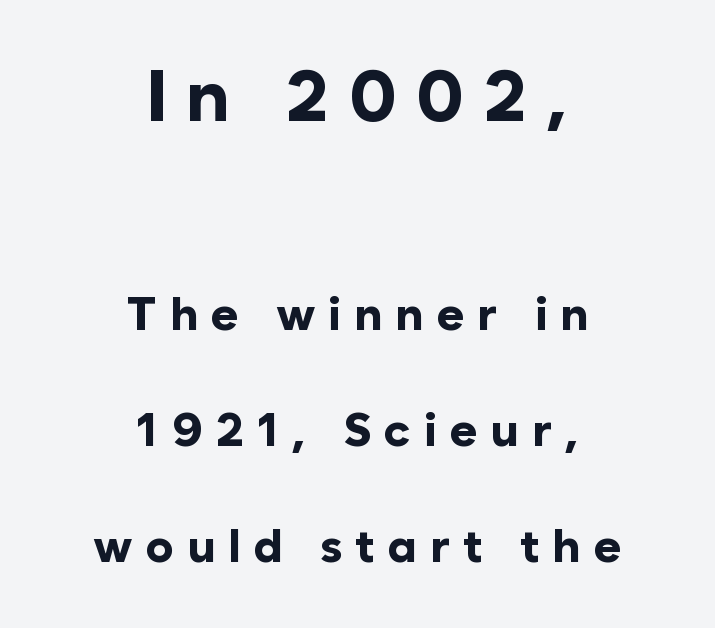
The passage shown is typed in a proportional face where columns would drift. Type without underlining. The rag falls on both sides of this text block equally. Regarding serifs, this sample does without them. Reading down the column, the eye jumps a long way to each next line. Does extra space separate the letters? Yes, quite a lot of it.
